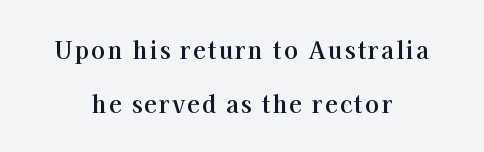
Typeset on center — no edge is straight. Emphasis by weight is at full strength: bold. Unlike italic type, these characters show no tilt at all. The words here are not underlined.
